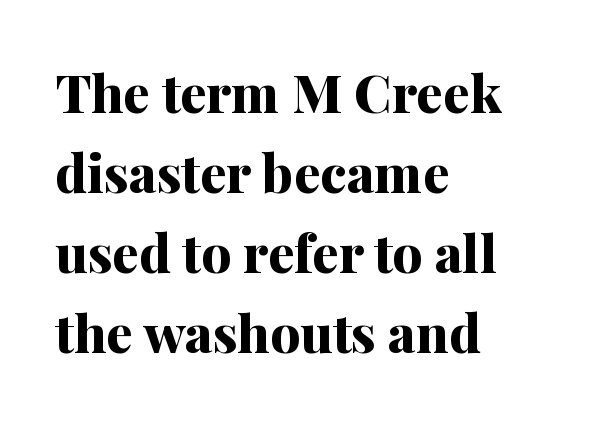
{"serif": "yes", "italic": "no", "bold": "yes", "weight": "bold", "width": "normal", "stroke_contrast": "medium", "x_height": "medium", "monospaced": "no", "underline": "no", "align": "left", "line_spacing": "normal", "line_spacing_ratio": 1.51, "letter_spacing": "normal", "letter_spacing_em": 0.0, "glyph_px": 53}
